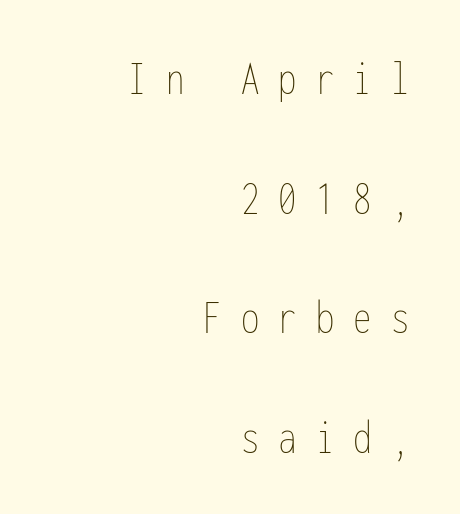
Q: Is the text bold? A: No.
Q: Is the text italic (slanted)? A: No, it is upright.
Q: Is the text underlined? A: No.
Q: How is the paragraph aligned? A: Right-aligned.
Q: Is the spacing between letters normal or unusually wide? A: Unusually wide.
Q: Is the spacing between lines tight, normal or loose? A: Loose.
Q: Width (condensed, normal, or wide)? A: Condensed.
Q: Stroke contrast? A: Low.
Q: x-height? A: Medium.
Q: Monospaced? A: Yes.
